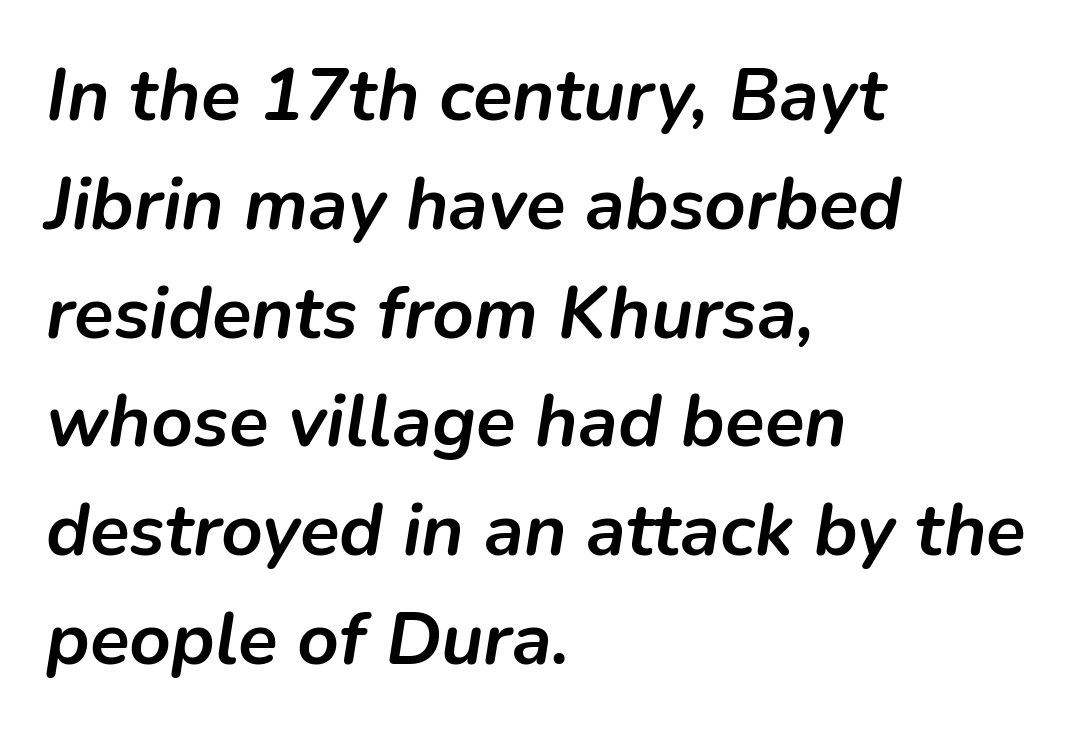
{"italic": "yes", "lean": "right", "slant_degrees": 9, "bold": "yes", "weight": "semibold", "width": "normal", "stroke_contrast": "low", "x_height": "medium", "monospaced": "no", "underline": "no", "align": "left", "line_spacing": "normal", "line_spacing_ratio": 1.49, "letter_spacing": "normal", "letter_spacing_em": 0.0, "glyph_px": 73}
